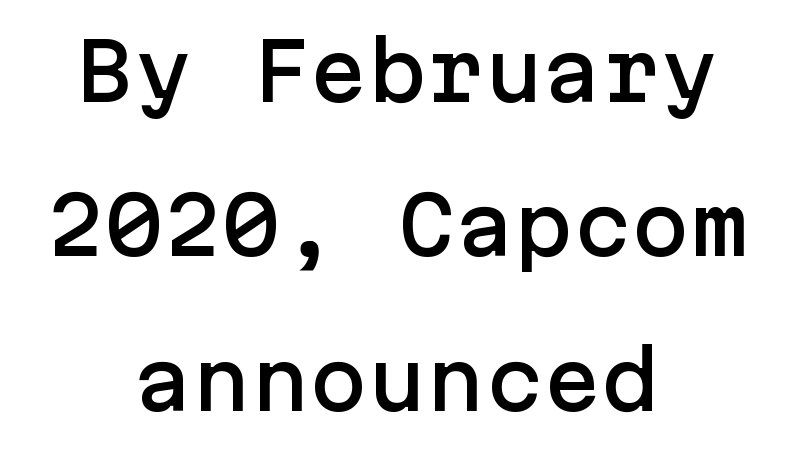
The image shows 78 px sans-serif type, upright; set centered, loose line spacing (1.98x), normal letter spacing, not underlined; low stroke contrast and a medium x-height.
